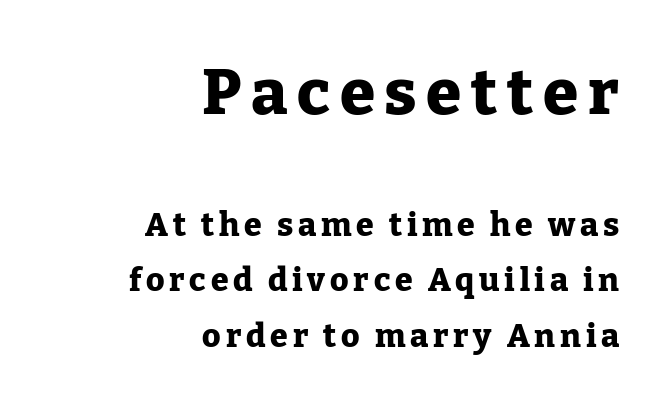
{"serif": "yes", "italic": "no", "bold": "yes", "weight": "heavy", "width": "normal", "stroke_contrast": "low", "x_height": "medium", "monospaced": "no", "underline": "no", "align": "right", "line_spacing_ratio": 1.73, "larger_block": "first", "size_ratio": 2.0, "glyph_px": 64}
